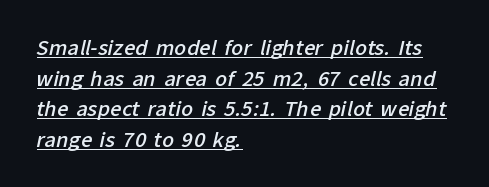
The image shows 20 px text type; set left-aligned, normal line spacing (1.53x), normal letter spacing, underlined.
